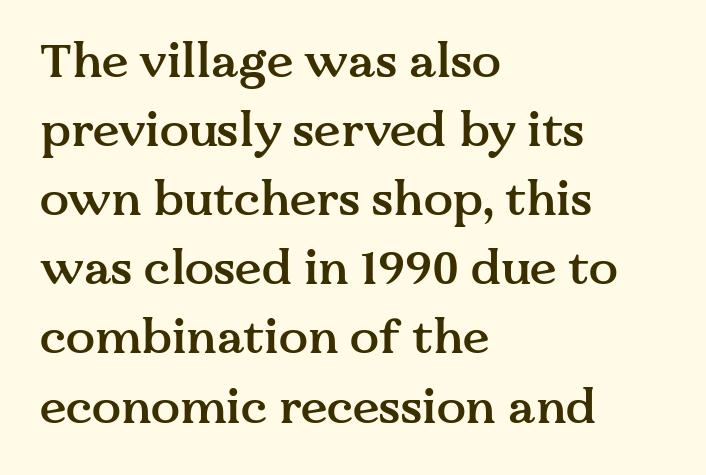
{"serif": "yes", "italic": "no", "bold": "semi", "weight": "semibold", "width": "normal", "stroke_contrast": "medium", "x_height": "medium", "monospaced": "no", "underline": "no", "align": "left", "line_spacing": "normal", "line_spacing_ratio": 1.44, "letter_spacing": "normal", "letter_spacing_em": 0.0, "glyph_px": 48}
